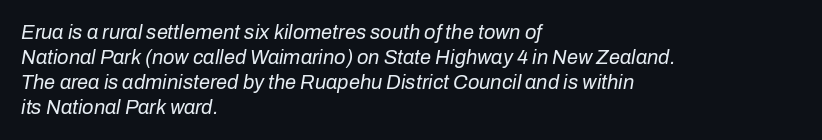
The leading is moderate, giving the passage an even texture. The foot of each line stays bare and open. Quick note: italic. The compositor pushed each line to the left boundary. How are the letters spaced? Ordinarily, with no added tracking. Think standard paragraph weight, or any step lighter than that.
